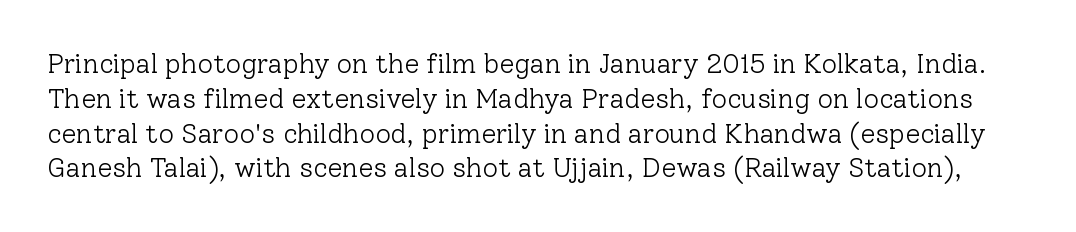
Q: Is the text bold? A: No.
Q: Is the text italic (slanted)? A: No, it is upright.
Q: Is the text underlined? A: No.
Q: Is the spacing between letters normal or unusually wide? A: Normal.
Q: Is the spacing between lines tight, normal or loose? A: Normal.
